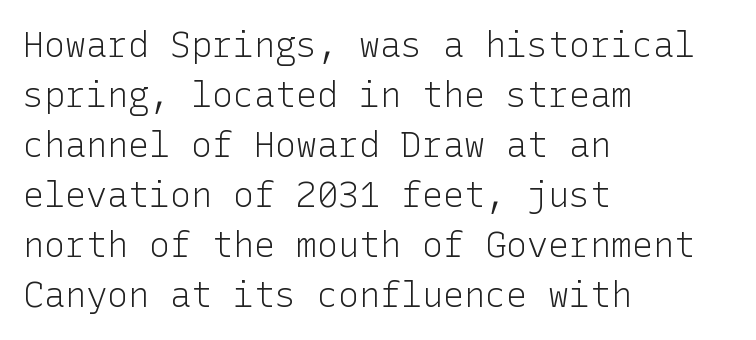
The image shows 35 px light sans-serif type, upright; set left-aligned, normal line spacing (1.43x), normal letter spacing, not underlined; low stroke contrast and a medium x-height.
